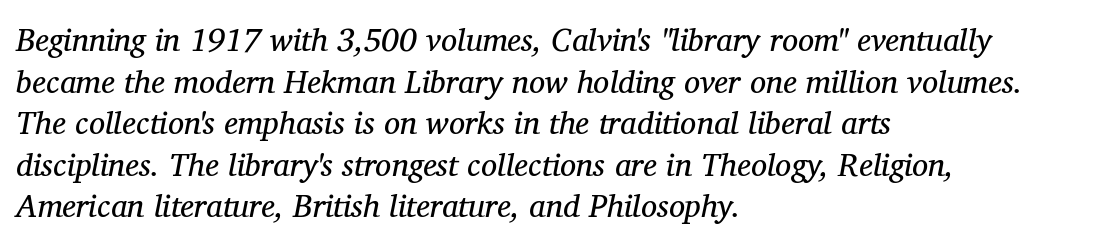
No chunkiness to these letters — they're not bold. Here the glyphs are tracked normally, forming tight word shapes. Rendered with sloped, italic letterforms. Yep, those are serifs on the letters. This sample keeps an unexceptional amount of space between lines.
